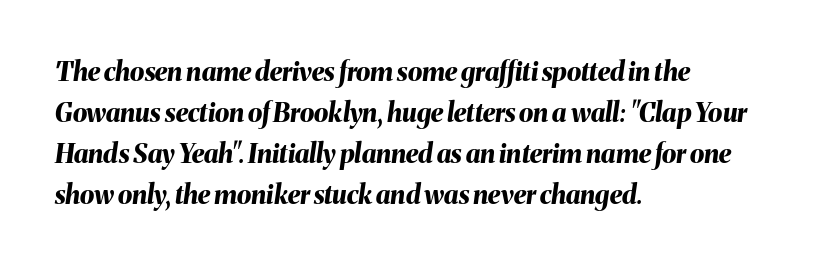
Q: Is the text bold? A: Yes.
Q: Is the text italic (slanted)? A: Yes, it leans right by about 8 degrees.
Q: Is the text underlined? A: No.
Q: How is the paragraph aligned? A: Left-aligned.
Q: Is the spacing between letters normal or unusually wide? A: Normal.
Q: Is the spacing between lines tight, normal or loose? A: Normal.
